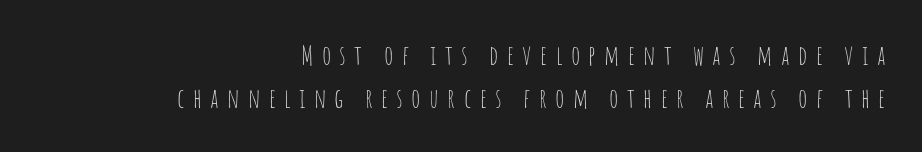
{"italic": "no", "bold": "no", "underline": "no", "align": "right", "line_spacing": "normal", "line_spacing_ratio": 1.58, "letter_spacing": "wide", "letter_spacing_em": 0.31, "glyph_px": 27}
